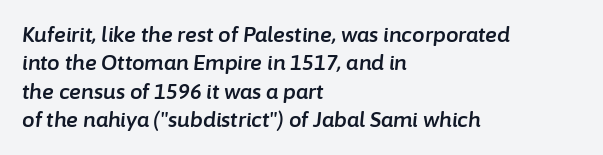
The image shows 20 px text type, italic (leaning right); set left-aligned, normal line spacing (1.42x), normal letter spacing, not underlined.
